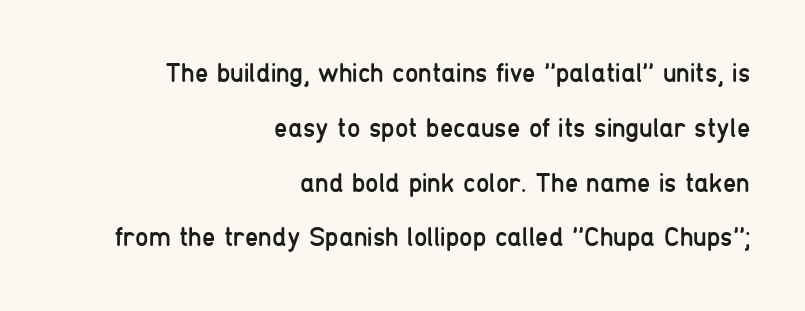
Q: Is the text bold? A: No.
Q: Is the text italic (slanted)? A: No, it is upright.
Q: Is the text underlined? A: No.
Q: How is the paragraph aligned? A: Right-aligned.
Q: Is the spacing between letters normal or unusually wide? A: Normal.
Q: Is the spacing between lines tight, normal or loose? A: Loose.
